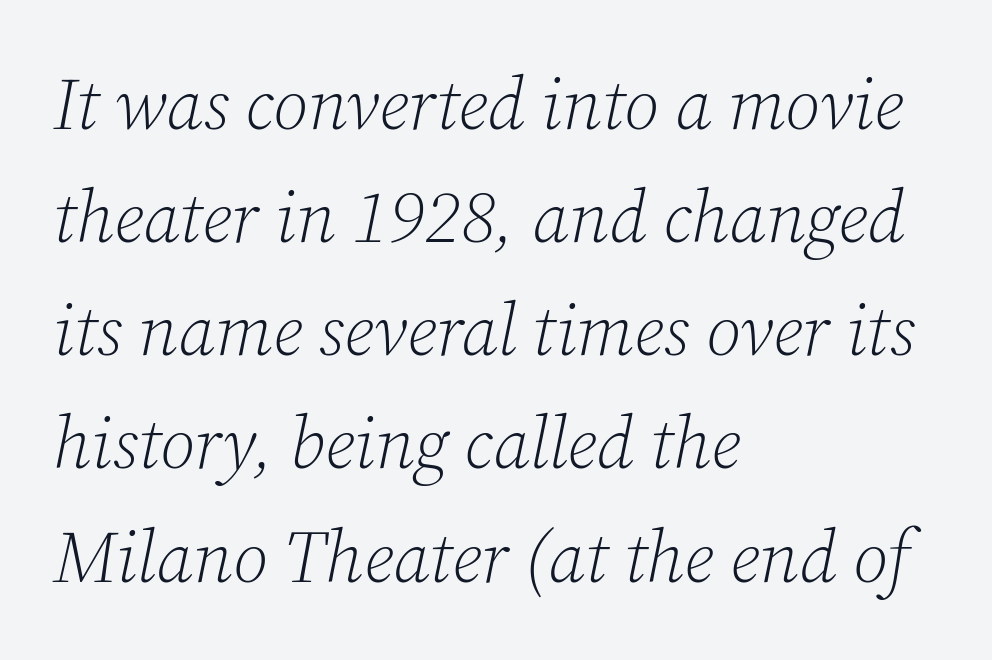
Each stroke keeps to a modest, everyday thickness or less. Italic: yes, the glyphs are oblique. This is serif lettering, the kind often seen in printed books. Notice how descenders clear the ascenders below comfortably — that's standard leading. Letters rest on an invisible, unmarked baseline. Glyph-to-glyph distance matches everyday printed text.
